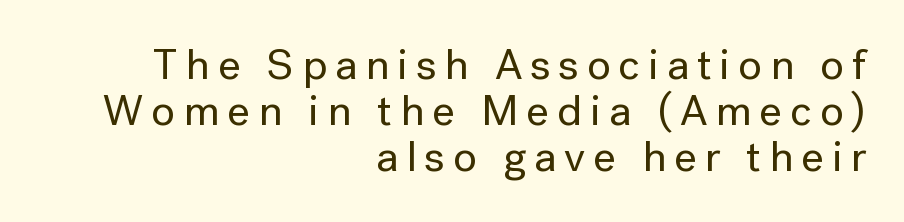
The image shows 44 px sans-serif type, upright; set right-aligned, tight line spacing (1.05x), not underlined; low stroke contrast and a medium x-height.
